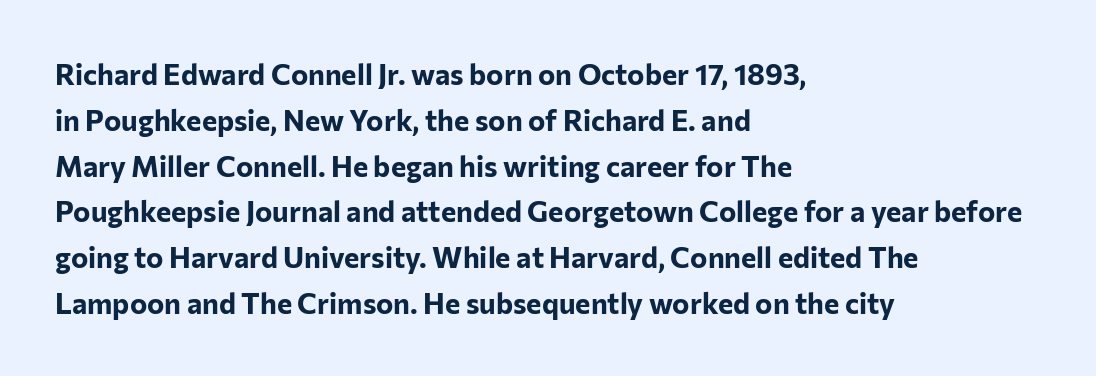
Q: Is the text bold? A: Yes.
Q: Is the text italic (slanted)? A: No, it is upright.
Q: Is the typeface a serif or a sans-serif typeface? A: Sans-serif.
Q: Is the text underlined? A: No.
Q: How is the paragraph aligned? A: Left-aligned.
Q: Is the spacing between letters normal or unusually wide? A: Normal.
Q: Is the spacing between lines tight, normal or loose? A: Normal.
Q: Width (condensed, normal, or wide)? A: Normal.
Q: Stroke contrast? A: Low.
Q: x-height? A: Medium.
Q: Monospaced? A: No.
